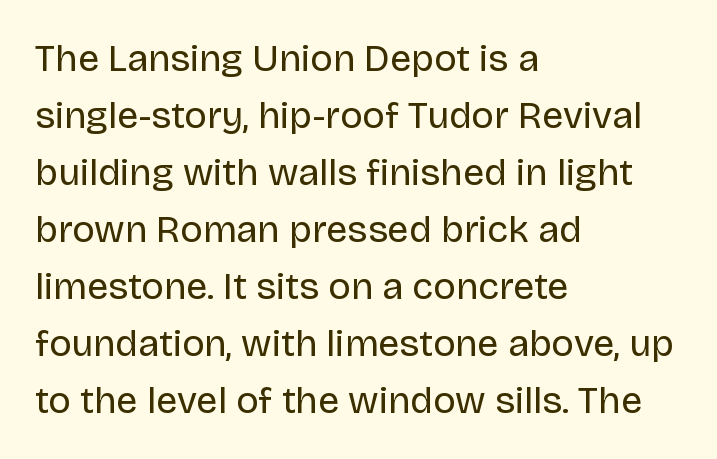
This sample has the flowing, uneven cadence of proportional lettering. Nope, not italic — everything's standing straight. Classification — sans serif. Stroke mass is kept to a normal reading level or below.
